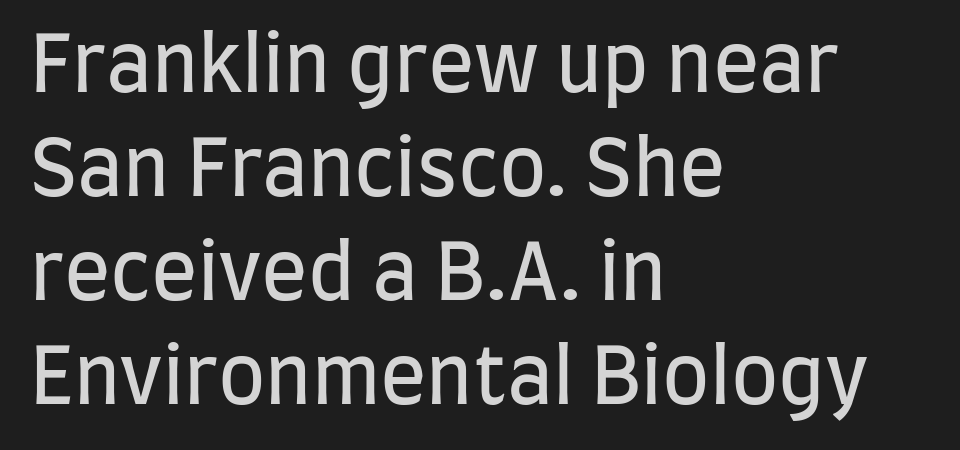
Horizontally, the lines are justified to the leading edge only. When letters stand straight like this, we call the style roman or upright. Students, observe: this is what conventionally led text looks like. Stroke thickness stays within the range of a standard reading face or lighter.
